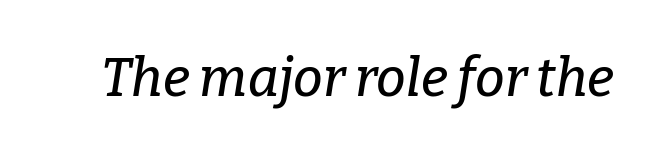
Q: Is the text italic (slanted)? A: Yes, it leans right by about 9 degrees.
Q: Is the typeface a serif or a sans-serif typeface? A: Serif.
Q: Is the text underlined? A: No.
Q: Is the spacing between letters normal or unusually wide? A: Normal.
Q: Width (condensed, normal, or wide)? A: Normal.
Q: Stroke contrast? A: Low.
Q: x-height? A: Medium.
Q: Monospaced? A: No.
